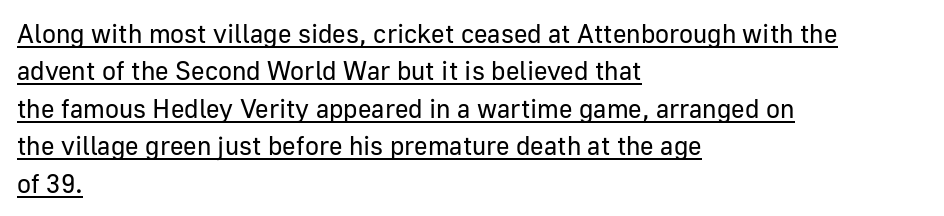
The image shows 26 px text type, upright; set left-aligned, normal line spacing (1.44x), normal letter spacing, underlined.
